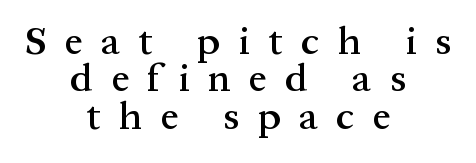
The image shows 39 px semibold serif type, upright; set centered, tight line spacing (0.96x), unusually wide letter spacing (+0.48 em), not underlined; medium stroke contrast and a medium x-height.
